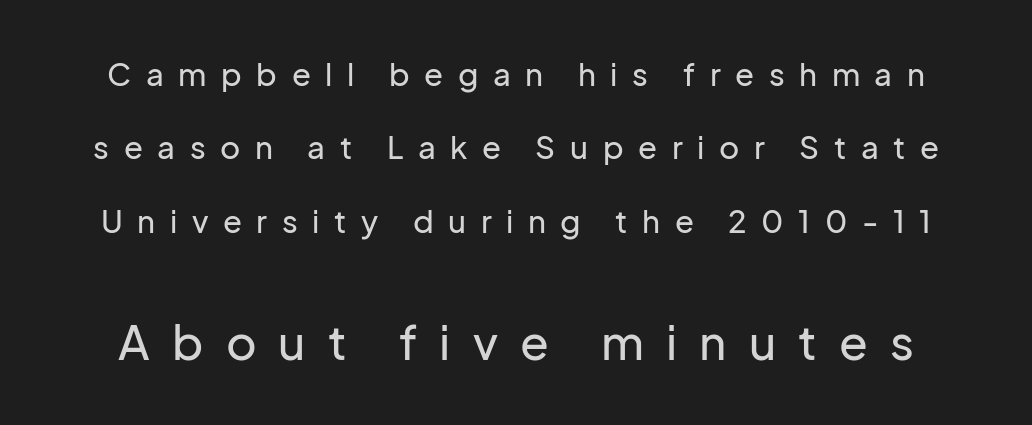
{"serif": "no", "italic": "no", "width": "normal", "stroke_contrast": "low", "x_height": "medium", "monospaced": "no", "underline": "no", "line_spacing": "loose", "line_spacing_ratio": 2.37, "letter_spacing": "wide", "letter_spacing_em": 0.47, "larger_block": "second", "size_ratio": 1.52, "glyph_px": 47}
